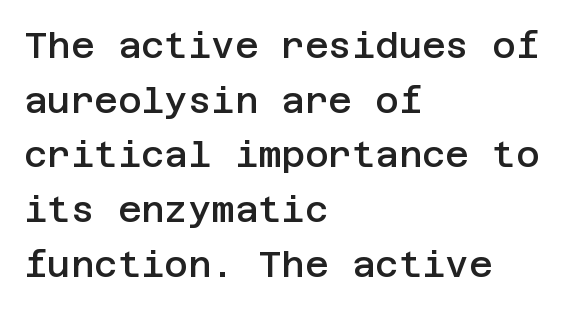
The image shows 36 px semibold sans-serif type, upright; set left-aligned, normal line spacing (1.52x), normal letter spacing, not underlined; low stroke contrast and a large x-height.
